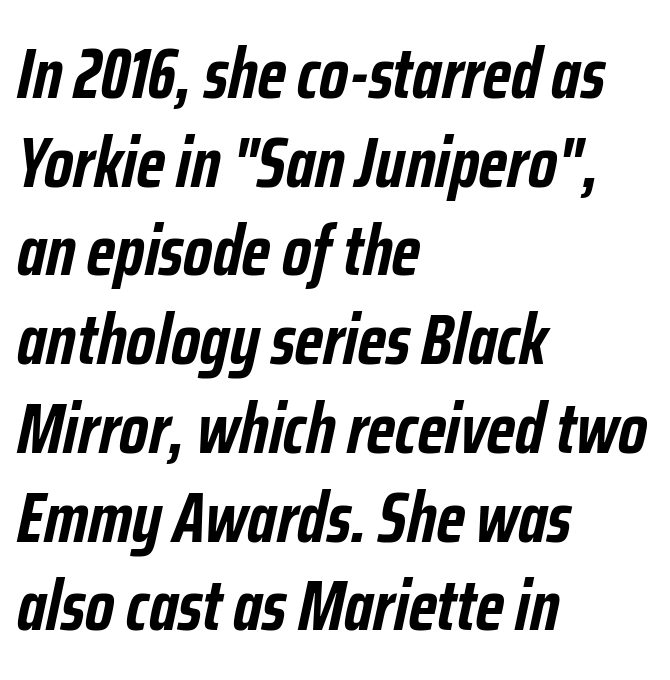
Q: Is the text bold? A: Yes.
Q: Is the text italic (slanted)? A: Yes, it leans right by about 12 degrees.
Q: Is the text underlined? A: No.
Q: How is the paragraph aligned? A: Left-aligned.
Q: Is the spacing between letters normal or unusually wide? A: Normal.
Q: Is the spacing between lines tight, normal or loose? A: Normal.
Q: Width (condensed, normal, or wide)? A: Condensed.
Q: Stroke contrast? A: Low.
Q: x-height? A: Medium.
Q: Monospaced? A: No.
